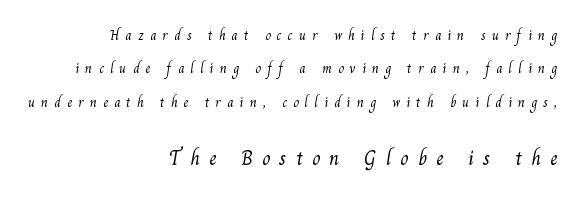
{"bold": "no", "underline": "no", "align": "right", "line_spacing": "loose", "line_spacing_ratio": 2.39, "letter_spacing": "wide", "letter_spacing_em": 0.44, "larger_block": "second", "size_ratio": 1.5, "glyph_px": 21}
